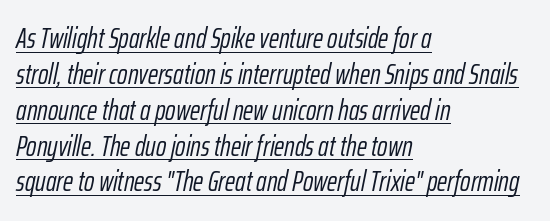
Left-aligned paragraph, ragged on the right. Summary of vertical rhythm: regular, with standard interline spacing. The whole block is typeset with a tilt. Looks like regular typesetting: each glyph gets only the width it needs.
